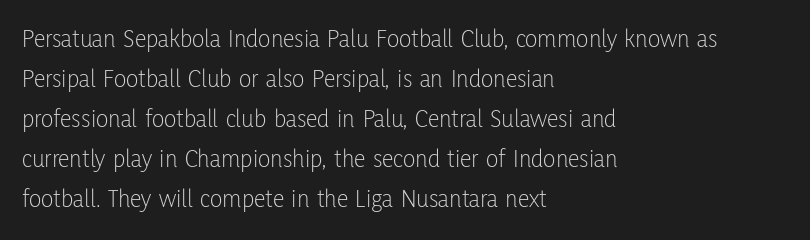
The image shows 26 px text type, upright; set left-aligned, normal line spacing (1.54x), normal letter spacing, not underlined.
